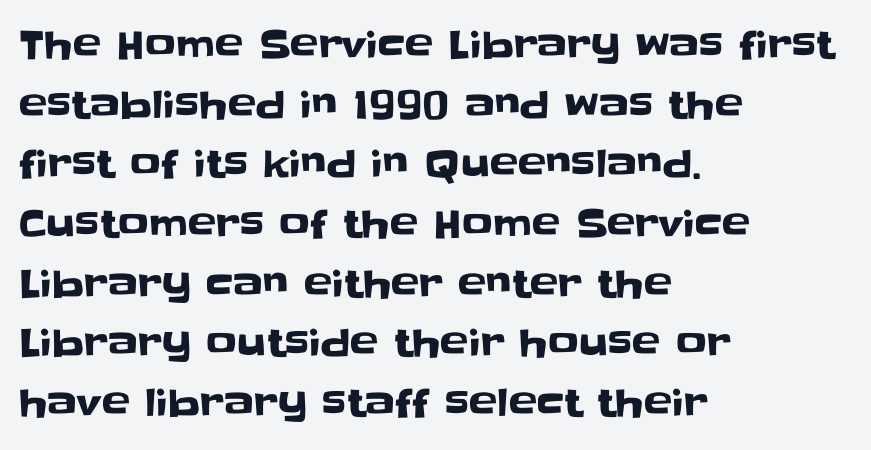
The image shows 38 px sans-serif type, upright; set left-aligned, normal line spacing (1.57x), normal letter spacing, not underlined; low stroke contrast and a large x-height.
